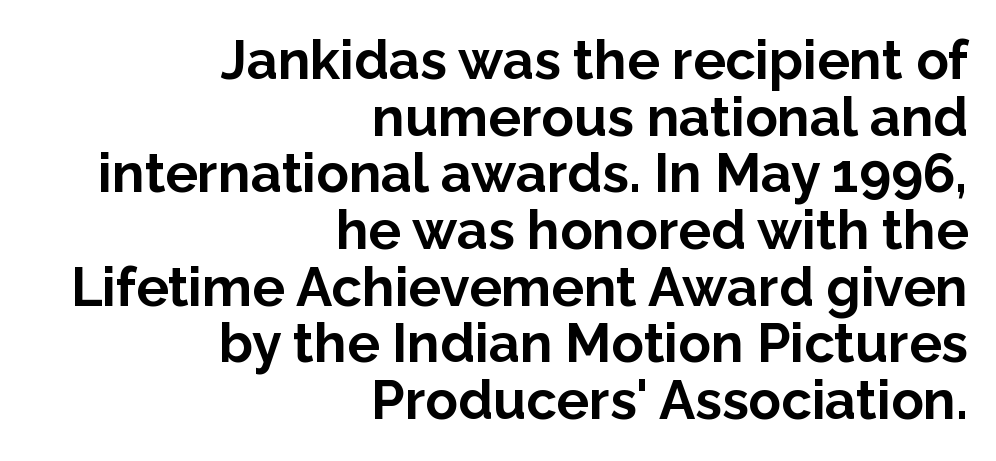
Q: Is the text bold? A: Yes.
Q: Is the text italic (slanted)? A: No, it is upright.
Q: Is the typeface a serif or a sans-serif typeface? A: Sans-serif.
Q: Is the text underlined? A: No.
Q: How is the paragraph aligned? A: Right-aligned.
Q: Is the spacing between letters normal or unusually wide? A: Normal.
Q: Is the spacing between lines tight, normal or loose? A: Tight.
Q: Width (condensed, normal, or wide)? A: Normal.
Q: Stroke contrast? A: Low.
Q: x-height? A: Medium.
Q: Monospaced? A: No.
